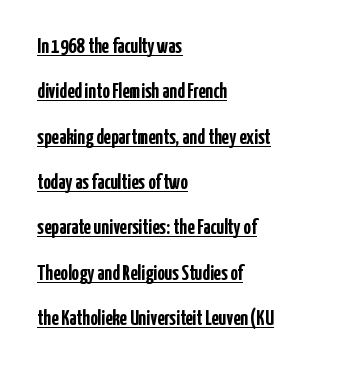
{"italic": "no", "bold": "yes", "underline": "yes", "align": "left", "line_spacing": "loose", "line_spacing_ratio": 2.16, "letter_spacing": "normal", "letter_spacing_em": 0.0, "glyph_px": 21}
